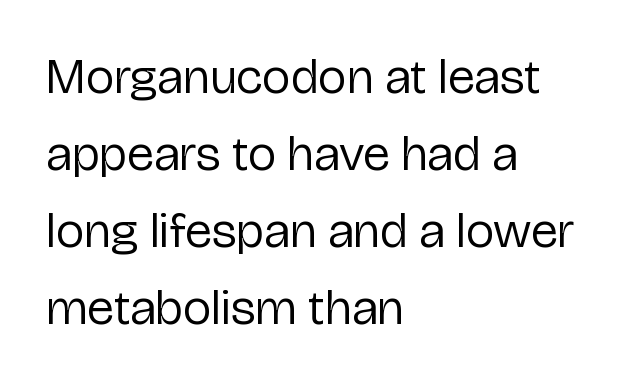
Q: Is the text bold? A: No.
Q: Is the text italic (slanted)? A: No, it is upright.
Q: Is the typeface a serif or a sans-serif typeface? A: Sans-serif.
Q: Is the text underlined? A: No.
Q: How is the paragraph aligned? A: Left-aligned.
Q: Is the spacing between letters normal or unusually wide? A: Normal.
Q: Is the spacing between lines tight, normal or loose? A: Normal.
Q: Width (condensed, normal, or wide)? A: Normal.
Q: Stroke contrast? A: Low.
Q: x-height? A: Medium.
Q: Monospaced? A: No.
